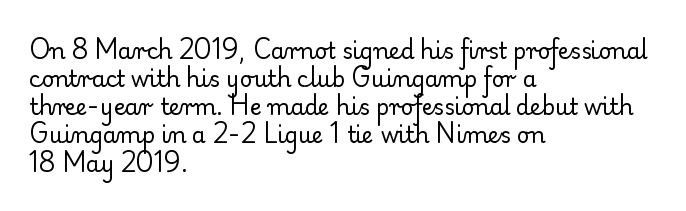
Normally led — the rows are evenly, conventionally spaced. Underlining? Definitely not there. The axis of the letterforms is exactly vertical. The passage is arranged the way most books set body copy — flush left. Default kerning and tracking; the words read as compact shapes.
